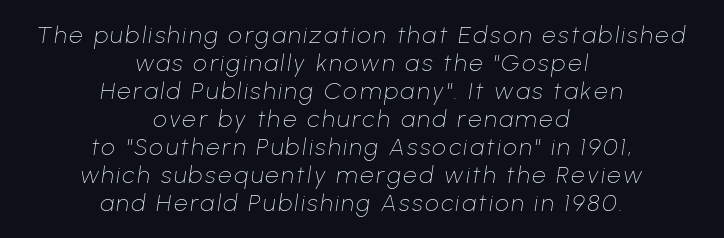
{"italic": "yes", "lean": "right", "slant_degrees": 8, "bold": "no", "underline": "no", "align": "center", "line_spacing_ratio": 1.17, "glyph_px": 24}
